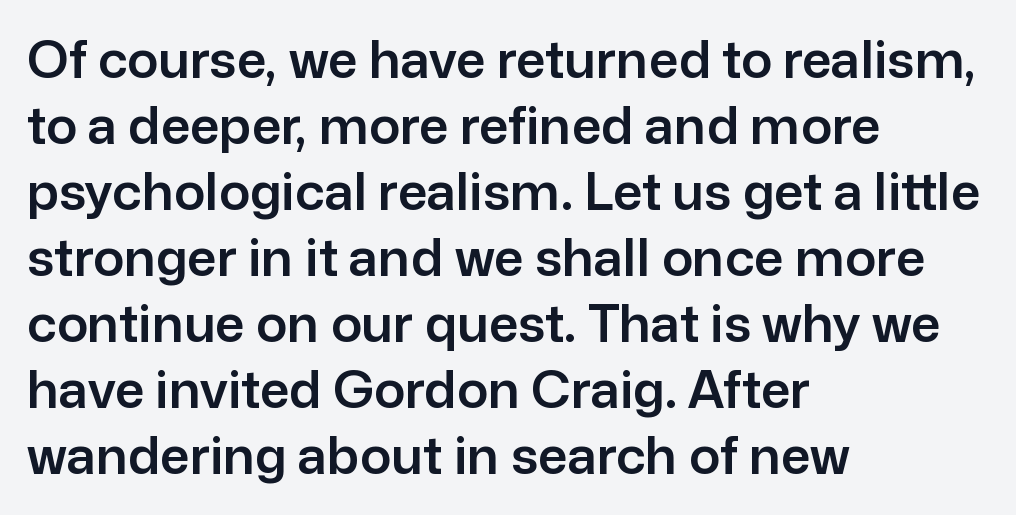
Q: Is the text italic (slanted)? A: No, it is upright.
Q: Is the typeface a serif or a sans-serif typeface? A: Sans-serif.
Q: Is the text underlined? A: No.
Q: How is the paragraph aligned? A: Left-aligned.
Q: Is the spacing between letters normal or unusually wide? A: Normal.
Q: Is the spacing between lines tight, normal or loose? A: Normal.
Q: Width (condensed, normal, or wide)? A: Normal.
Q: Stroke contrast? A: Low.
Q: x-height? A: Medium.
Q: Monospaced? A: No.
